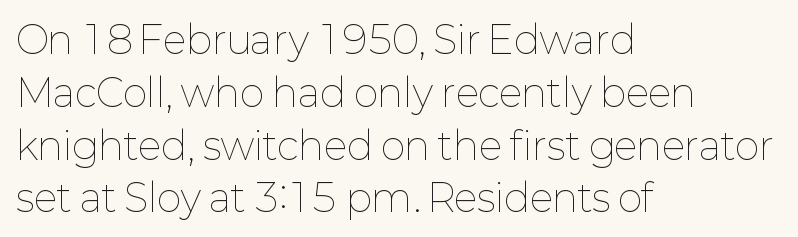
The image shows 38 px thin type, upright; set left-aligned, normal line spacing (1.39x), normal letter spacing, not underlined; low stroke contrast and a medium x-height.
